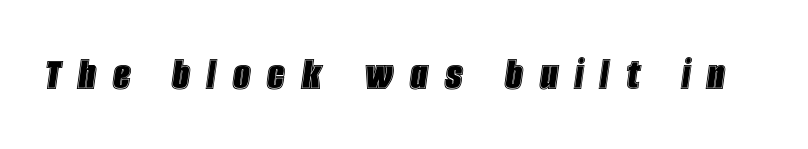
The letters are slanted; this is an italic face. The line texture is sparse and dotted thanks to wide tracking. Just letters on the line, the space beneath them empty. Here the designer chose a conventional face with non-uniform glyph widths.
